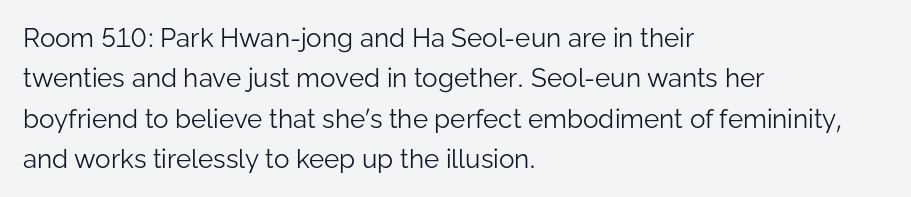
The image shows 26 px text type, upright; set left-aligned, normal line spacing (1.55x), normal letter spacing, not underlined.
